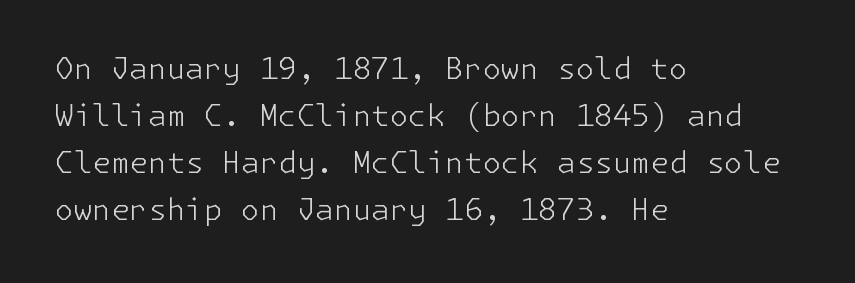
The rendering shows plain stroke endings on the letterforms — a sans-serif design. Underline: absent. Line starts are locked; line ends wander. Line spacing here is normal.
